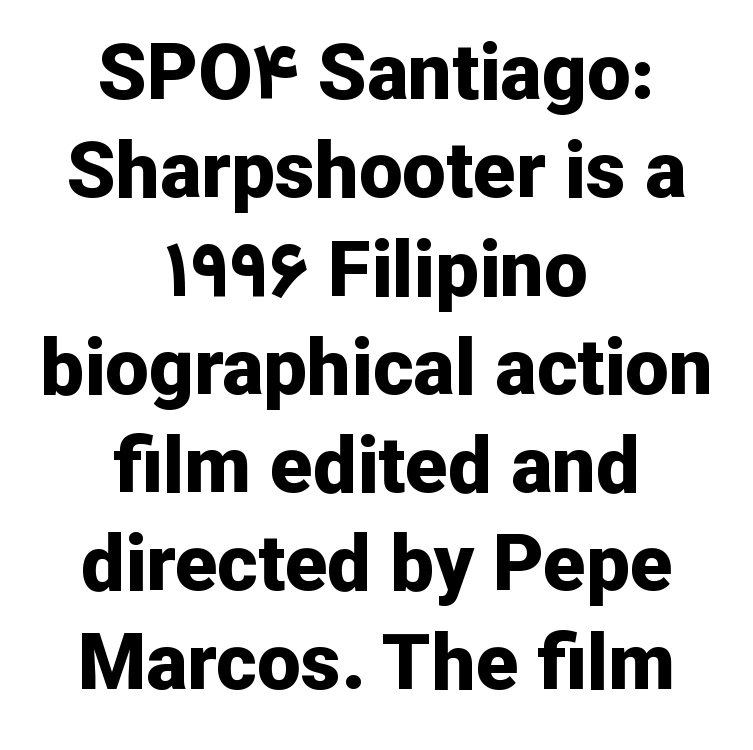
The image shows 78 px bold sans-serif type, upright; set centered, normal line spacing (1.26x), normal letter spacing, not underlined; low stroke contrast and a medium x-height.
